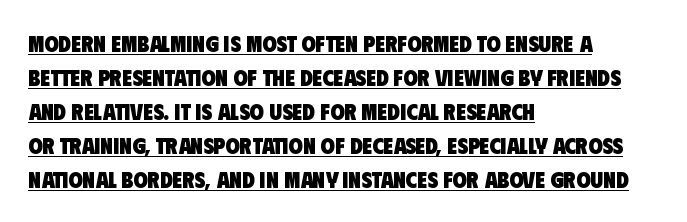
The image shows 23 px bold type; set left-aligned, normal line spacing (1.48x), normal letter spacing, underlined.
